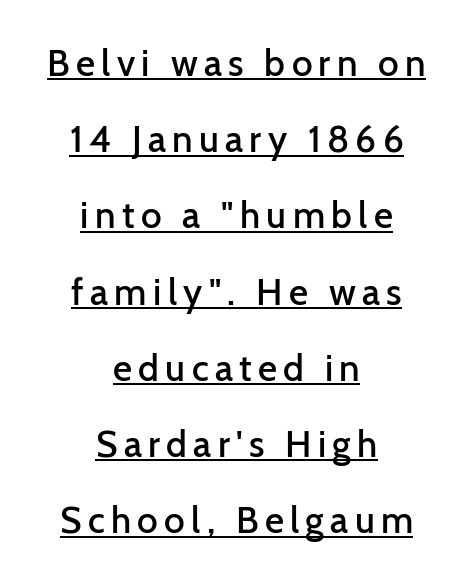
The image shows 37 px semibold sans-serif type, upright; set centered, loose line spacing (2.06x), underlined; low stroke contrast and a medium x-height.
